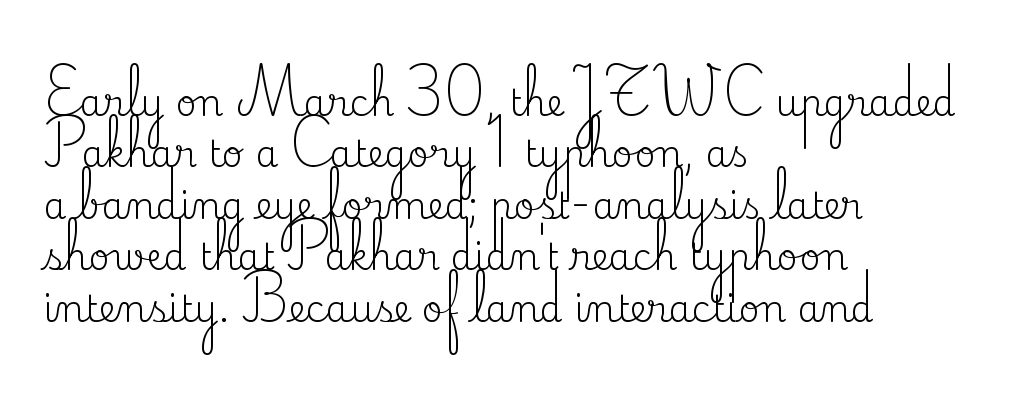
The image shows 37 px regular-weight serif type, upright; set left-aligned, normal line spacing (1.39x), normal letter spacing, not underlined; medium stroke contrast and a small x-height.
